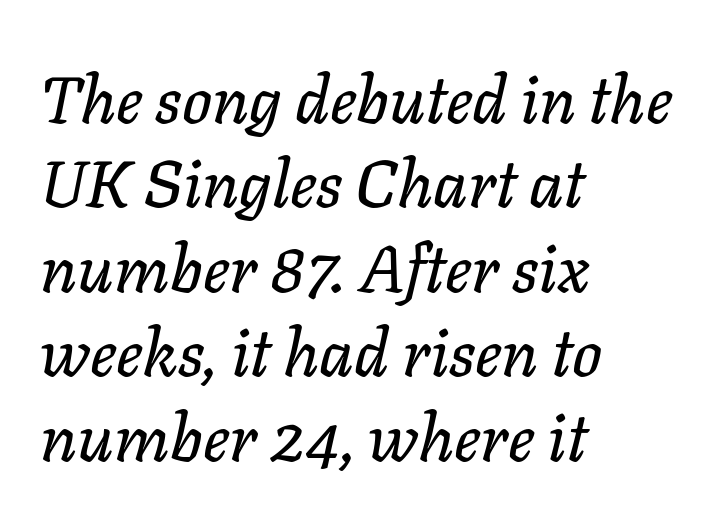
The image shows 66 px text type, italic (leaning right); set left-aligned, normal line spacing (1.28x), normal letter spacing, not underlined; low stroke contrast and a medium x-height.
